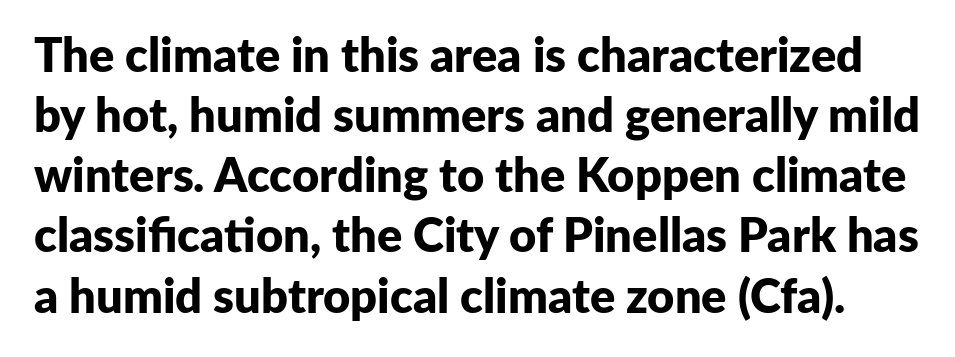
There is no visible air inserted between adjacent glyphs. Beneath every word, the page is bare. This sample uses an upright cut, with every glyph sitting square on the baseline. The rendering uses natural spacing where letterforms have individual widths.
